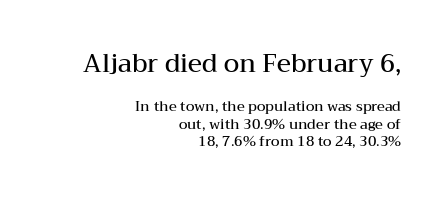
The image shows 25 px text type, upright; set right-aligned, normal line spacing (1.27x), normal letter spacing, not underlined; the first (top) block is 1.79x larger.
